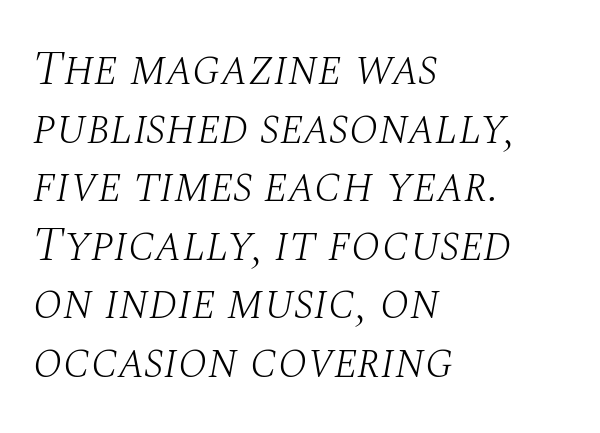
The image shows 48 px light serif type, italic (leaning right); set left-aligned, line spacing 1.22x, normal letter spacing, not underlined; medium stroke contrast and a large x-height.
